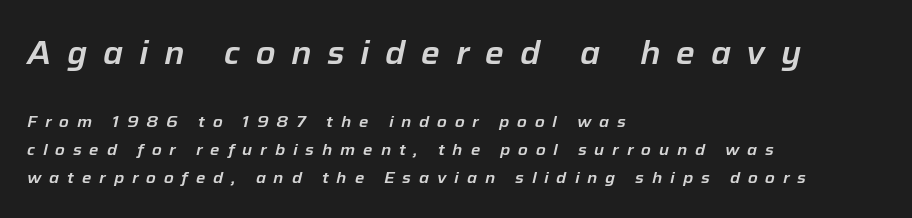
Q: Is the text italic (slanted)? A: Yes, it leans right by about 12 degrees.
Q: Is the text underlined? A: No.
Q: How is the paragraph aligned? A: Left-aligned.
Q: Is the spacing between letters normal or unusually wide? A: Unusually wide.
Q: Which block of text is set in a larger size, the first (top) or the second (bottom)? A: The first (top) one.
Q: Width (condensed, normal, or wide)? A: Normal.
Q: Stroke contrast? A: Low.
Q: x-height? A: Medium.
Q: Monospaced? A: No.
